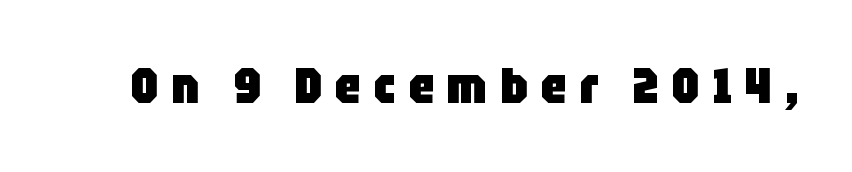
Q: Is the text bold? A: Yes.
Q: Is the text italic (slanted)? A: No, it is upright.
Q: Is the typeface a serif or a sans-serif typeface? A: Sans-serif.
Q: Is the text underlined? A: No.
Q: Is the spacing between letters normal or unusually wide? A: Unusually wide.
Q: Width (condensed, normal, or wide)? A: Condensed.
Q: Stroke contrast? A: Low.
Q: x-height? A: Large.
Q: Monospaced? A: No.
